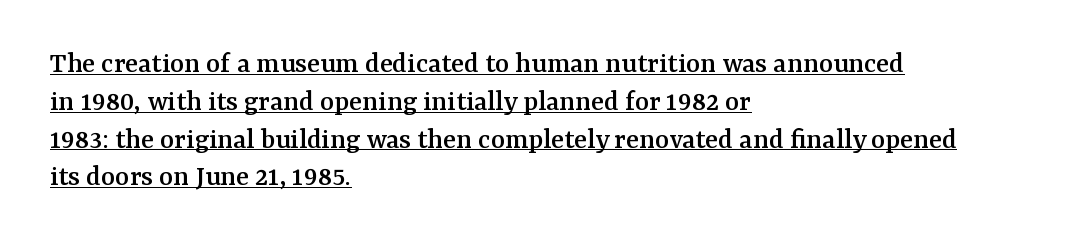
Nothing unusual about the tracking: characters are spaced as the font intends. This sample carries an underscore along the baseline area. The lines in this sample share a left origin and differ only in where they stop. Unlike a clean sans, this face finishes its strokes with serifs. A roman cut, with each character standing at attention.
